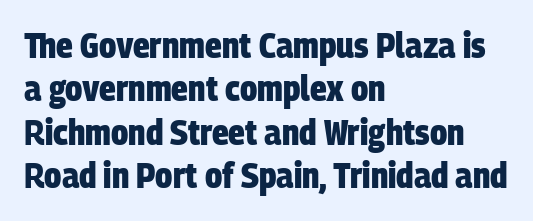
Q: Is the text bold? A: Yes.
Q: Is the typeface a serif or a sans-serif typeface? A: Sans-serif.
Q: Is the text underlined? A: No.
Q: How is the paragraph aligned? A: Left-aligned.
Q: Is the spacing between letters normal or unusually wide? A: Normal.
Q: Width (condensed, normal, or wide)? A: Condensed.
Q: Stroke contrast? A: Low.
Q: x-height? A: Large.
Q: Monospaced? A: No.
